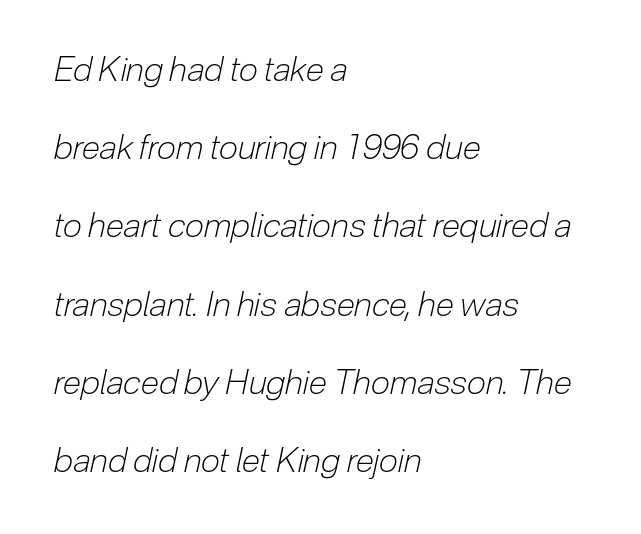
{"italic": "yes", "lean": "right", "slant_degrees": 12, "bold": "no", "weight": "light", "width": "condensed", "stroke_contrast": "low", "x_height": "medium", "monospaced": "no", "underline": "no", "align": "left", "line_spacing": "loose", "line_spacing_ratio": 2.3, "letter_spacing": "normal", "letter_spacing_em": 0.0, "glyph_px": 34}
